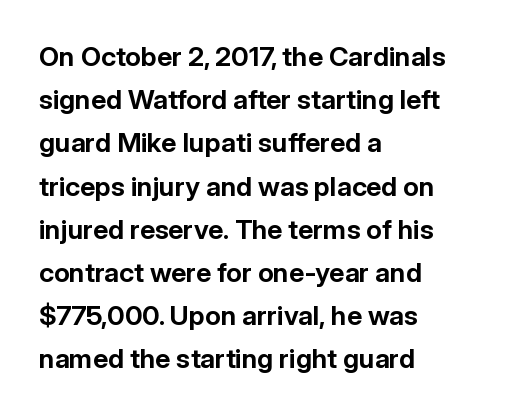
Layout note: lines flush left. Decoration check: the copy has no underline. Each new line begins a customary step beneath the previous one. The characters look thick and weighty, a clear bold. Do the letters lean? They stand straight.
